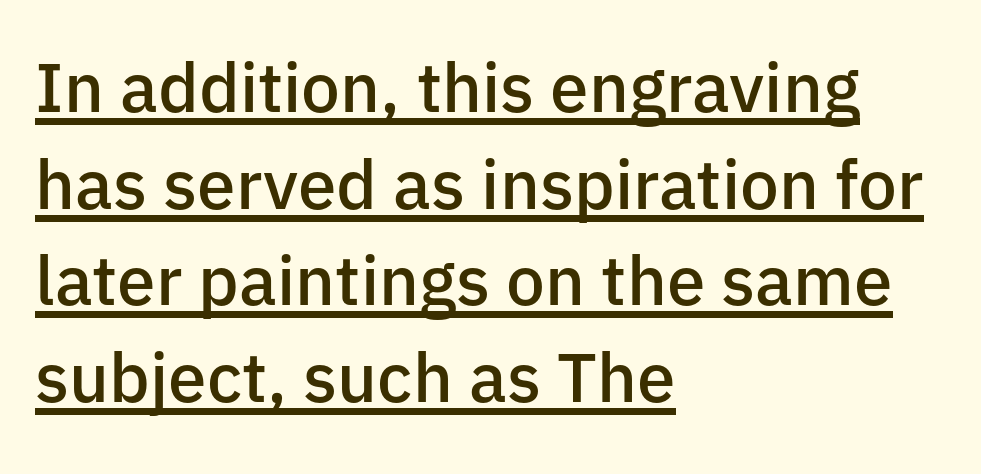
Q: Is the text bold? A: Semi-bold.
Q: Is the text italic (slanted)? A: No, it is upright.
Q: Is the typeface a serif or a sans-serif typeface? A: Sans-serif.
Q: Is the text underlined? A: Yes.
Q: How is the paragraph aligned? A: Left-aligned.
Q: Is the spacing between letters normal or unusually wide? A: Normal.
Q: Is the spacing between lines tight, normal or loose? A: Normal.
Q: Width (condensed, normal, or wide)? A: Normal.
Q: Stroke contrast? A: Low.
Q: x-height? A: Medium.
Q: Monospaced? A: No.
